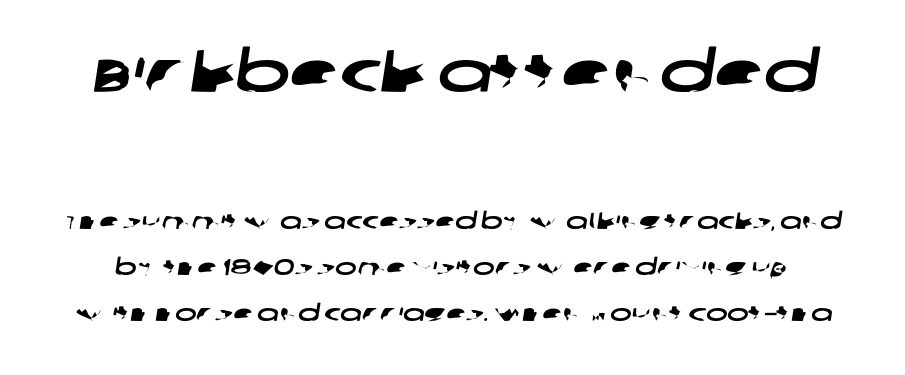
Proportional: the letters do not fall into vertical columns. The line-height multiplier appears high, well above default. The strip under each line holds only bare page. No extra tracking has been applied to these lines. This is sans-serif lettering, the kind often seen on screens and signage. The earlier block is typeset at a bigger size than the later block.
